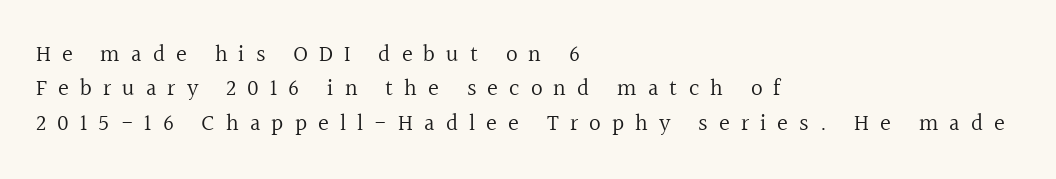
The image shows 23 px text type, upright; set left-aligned, normal line spacing (1.5x), unusually wide letter spacing (+0.48 em), not underlined.
